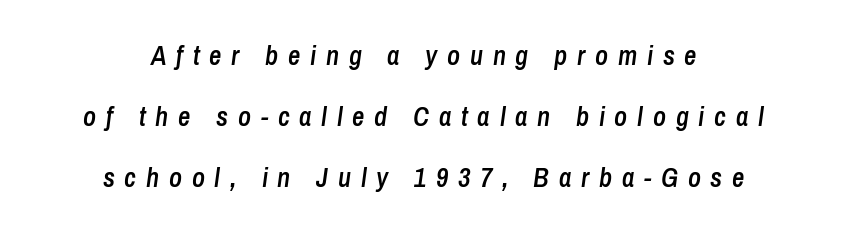
The passage is arranged like a title page — every line centered. The passage shown stacks its lines with a broad gap. The foot of each line stays bare and open. The glyphs look as if they've been sheared to an angle.
